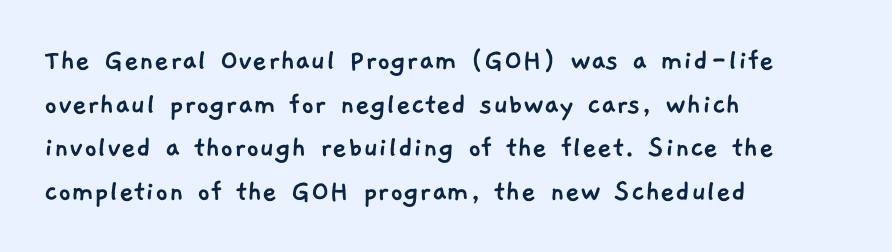
Nobody drew a line under any word here. Regular leading. Spacing between characters is what you'd get straight out of the box. Here the designer chose a conventional face with non-uniform glyph widths. Check where the strokes stop: nothing finishes them off — pure sans.
